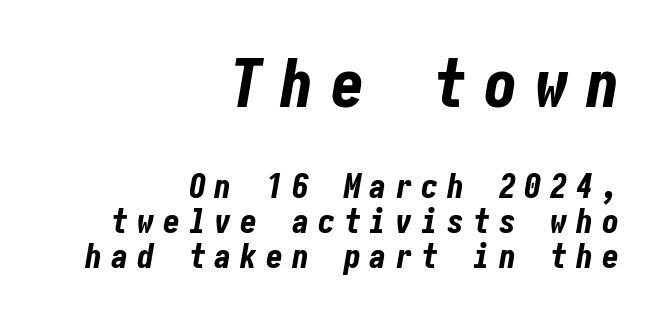
Q: Is the text bold? A: Yes.
Q: Is the text italic (slanted)? A: Yes, it leans right by about 10 degrees.
Q: Is the text underlined? A: No.
Q: How is the paragraph aligned? A: Right-aligned.
Q: Is the spacing between letters normal or unusually wide? A: Unusually wide.
Q: Is the spacing between lines tight, normal or loose? A: Tight.
Q: Which block of text is set in a larger size, the first (top) or the second (bottom)? A: The first (top) one.
Q: Width (condensed, normal, or wide)? A: Condensed.
Q: Stroke contrast? A: Low.
Q: x-height? A: Medium.
